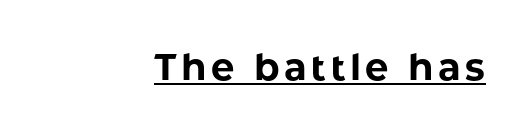
The lettering stays uniformly vertical, giving the passage a roman look. Beneath each row of characters lies a ruled line. Stroke terminals: plain, sans-serif. These lines carry a lot of weight — the face is fully bold. Spacing verdict: proportional, widths tailored to each character.
